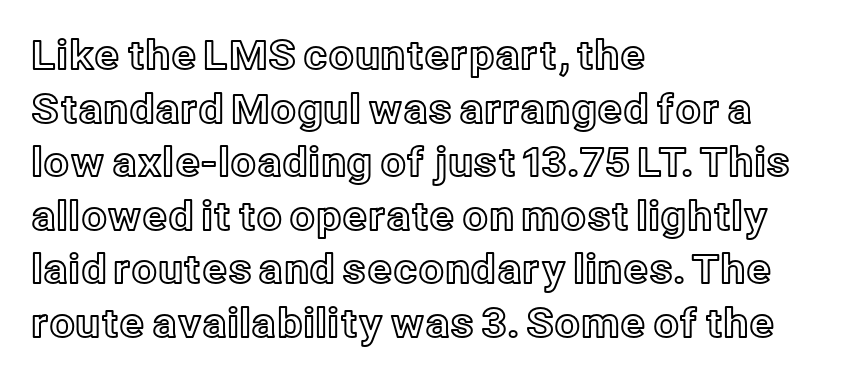
Q: Is the text italic (slanted)? A: No, it is upright.
Q: Is the text underlined? A: No.
Q: How is the paragraph aligned? A: Left-aligned.
Q: Is the spacing between letters normal or unusually wide? A: Normal.
Q: Is the spacing between lines tight, normal or loose? A: Normal.
Q: Width (condensed, normal, or wide)? A: Normal.
Q: x-height? A: Medium.
Q: Monospaced? A: No.
